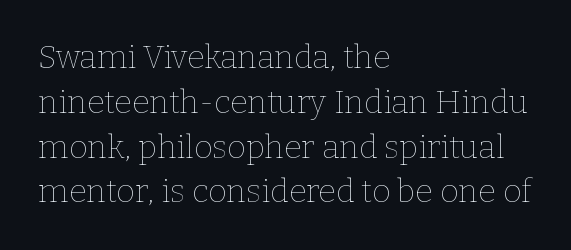
The image shows 32 px thin type, upright; set left-aligned, normal line spacing (1.4x), normal letter spacing, not underlined; low stroke contrast and a medium x-height.
